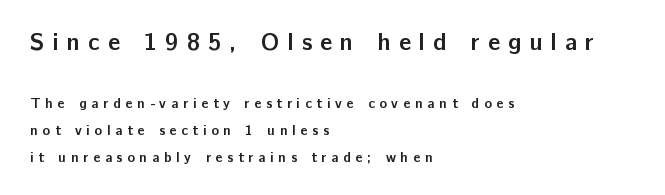
The image shows 24 px bold type, upright; set left-aligned, loose line spacing (1.93x), unusually wide letter spacing (+0.34 em), not underlined; the first (top) block is 1.71x larger.
